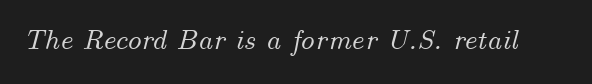
{"italic": "yes", "lean": "right", "slant_degrees": 14, "width": "normal", "stroke_contrast": "medium", "x_height": "small", "monospaced": "no", "underline": "no", "letter_spacing": "normal", "letter_spacing_em": 0.0, "glyph_px": 29}
